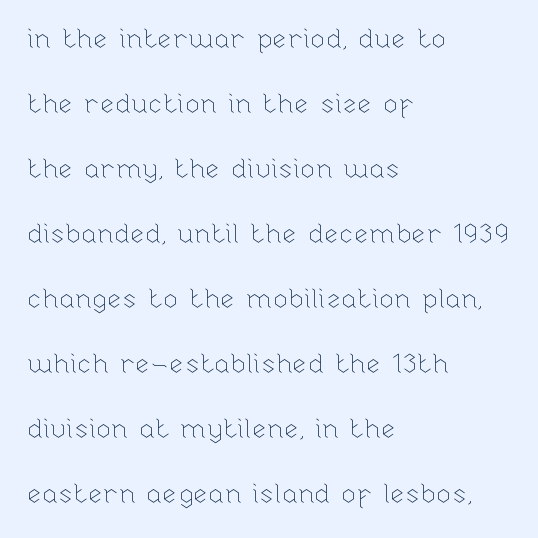
The lettering stays uniformly vertical, giving the passage a roman look. A typesetter would call this leading open, well beyond the default. A quiet, ordinary-to-light weight characterises the typeface. Students, note that the glyphs here touch the page at normal intervals. Caption: multi-line text, flush left, ragged right. The strip under each line holds only bare page.
